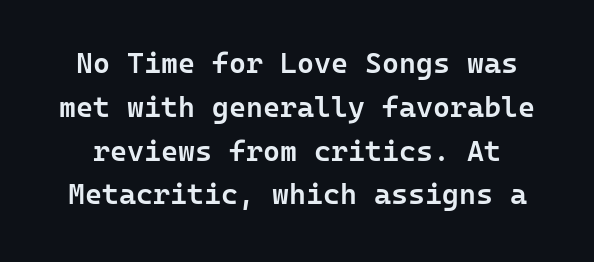
The image shows 29 px semibold sans-serif type, upright, monospaced; set normal line spacing (1.51x), normal letter spacing, not underlined; low stroke contrast and a medium x-height.
